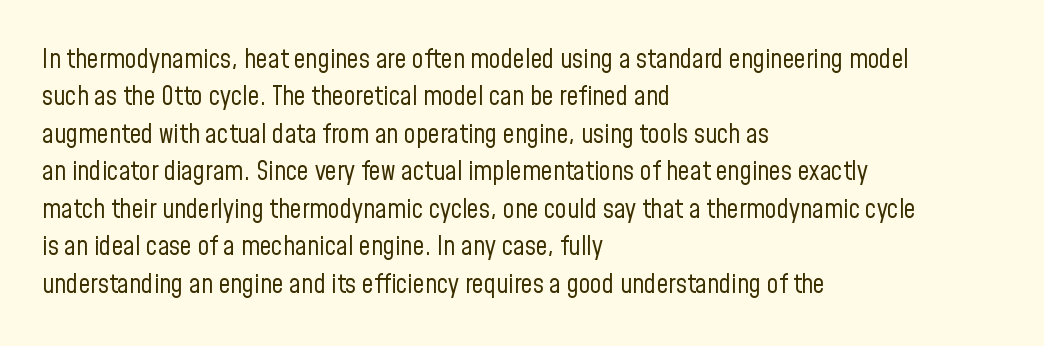
Is the letter spacing exaggerated? No — it looks like the ordinary default. This block has exactly the height ordinary leading produces. This is the regular roman posture of the typeface. Weight: not bold — regular or lighter.
